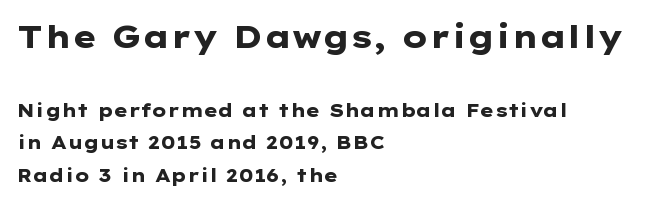
Q: Is the text bold? A: Yes.
Q: Is the text italic (slanted)? A: No, it is upright.
Q: Is the typeface a serif or a sans-serif typeface? A: Sans-serif.
Q: Is the text underlined? A: No.
Q: How is the paragraph aligned? A: Left-aligned.
Q: Is the spacing between letters normal or unusually wide? A: Normal.
Q: Which block of text is set in a larger size, the first (top) or the second (bottom)? A: The first (top) one.
Q: Width (condensed, normal, or wide)? A: Wide.
Q: Stroke contrast? A: Low.
Q: x-height? A: Medium.
Q: Monospaced? A: No.
